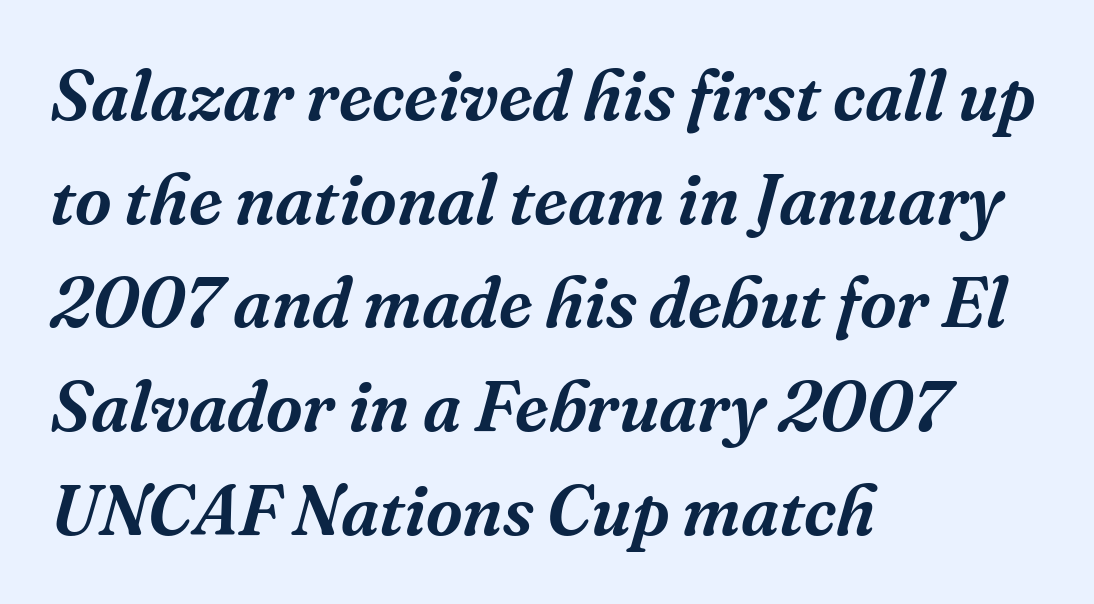
Q: Is the text italic (slanted)? A: Yes, it leans right by about 16 degrees.
Q: Is the typeface a serif or a sans-serif typeface? A: Serif.
Q: Is the text underlined? A: No.
Q: How is the paragraph aligned? A: Left-aligned.
Q: Is the spacing between letters normal or unusually wide? A: Normal.
Q: Is the spacing between lines tight, normal or loose? A: Normal.
Q: Width (condensed, normal, or wide)? A: Normal.
Q: Stroke contrast? A: Medium.
Q: x-height? A: Medium.
Q: Monospaced? A: No.
